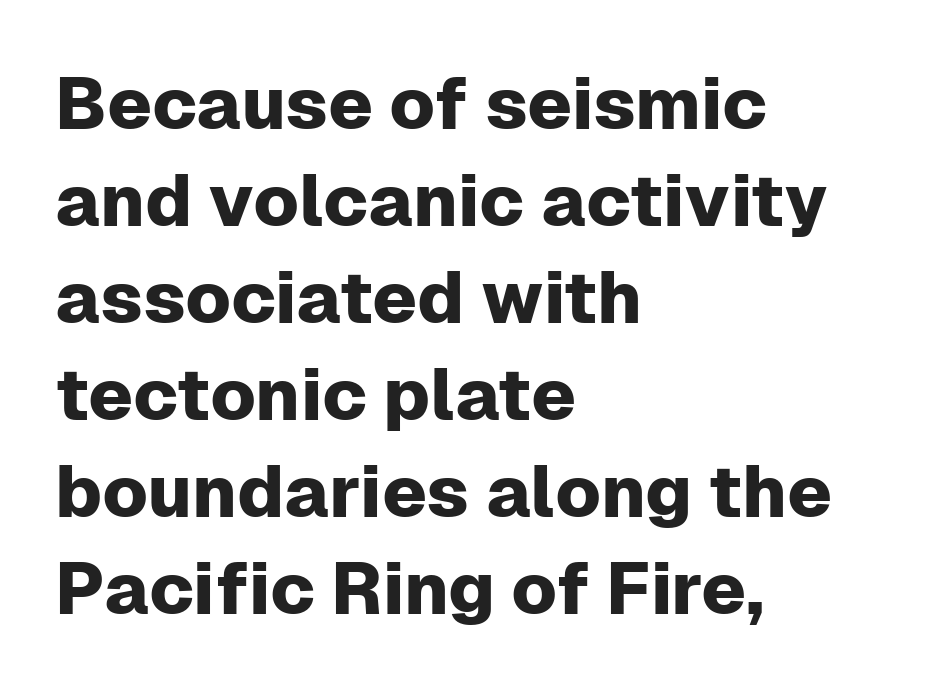
Q: Is the text italic (slanted)? A: No, it is upright.
Q: Is the typeface a serif or a sans-serif typeface? A: Sans-serif.
Q: Is the text underlined? A: No.
Q: How is the paragraph aligned? A: Left-aligned.
Q: Is the spacing between letters normal or unusually wide? A: Normal.
Q: Is the spacing between lines tight, normal or loose? A: Normal.
Q: Width (condensed, normal, or wide)? A: Normal.
Q: Stroke contrast? A: Low.
Q: x-height? A: Medium.
Q: Monospaced? A: No.
